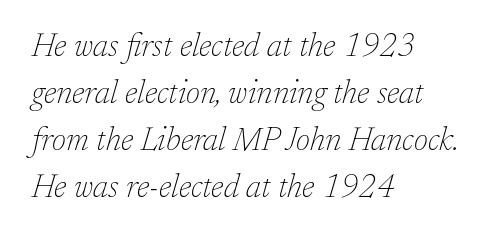
Q: Is the text bold? A: No.
Q: Is the text italic (slanted)? A: Yes, it leans right by about 17 degrees.
Q: Is the typeface a serif or a sans-serif typeface? A: Serif.
Q: Is the text underlined? A: No.
Q: How is the paragraph aligned? A: Left-aligned.
Q: Is the spacing between letters normal or unusually wide? A: Normal.
Q: Is the spacing between lines tight, normal or loose? A: Normal.
Q: Width (condensed, normal, or wide)? A: Normal.
Q: Stroke contrast? A: Low.
Q: x-height? A: Medium.
Q: Monospaced? A: No.
